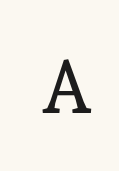
The image shows 75 px regular-weight serif type, upright; set unusually wide letter spacing (+0.32 em), not underlined; low stroke contrast and a medium x-height.
